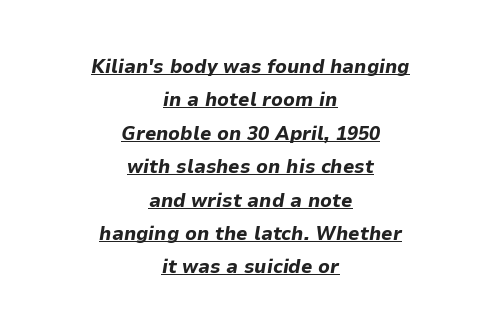
Horizontally, the lines are justified to the midpoint only. The string is rendered with underlining switched on. Notice how thick the strokes are: this is what a full bold looks like. The letters are slanted; this is an italic face. This block has exactly the height ordinary leading produces.
